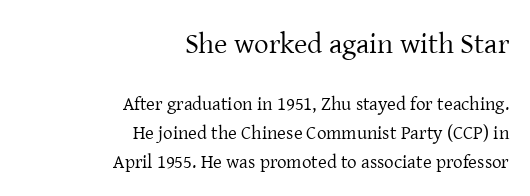
Q: Is the text bold? A: No.
Q: Is the text italic (slanted)? A: No, it is upright.
Q: Is the typeface a serif or a sans-serif typeface? A: Serif.
Q: Is the text underlined? A: No.
Q: How is the paragraph aligned? A: Right-aligned.
Q: Is the spacing between letters normal or unusually wide? A: Normal.
Q: Is the spacing between lines tight, normal or loose? A: Normal.
Q: Which block of text is set in a larger size, the first (top) or the second (bottom)? A: The first (top) one.
Q: Width (condensed, normal, or wide)? A: Normal.
Q: Stroke contrast? A: Low.
Q: x-height? A: Medium.
Q: Monospaced? A: No.
